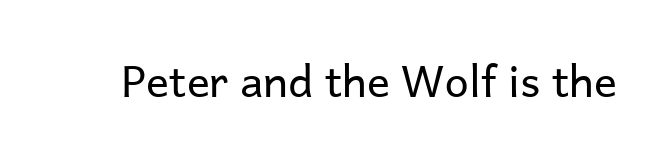
Q: Is the text bold? A: No.
Q: Is the text italic (slanted)? A: No, it is upright.
Q: Is the typeface a serif or a sans-serif typeface? A: Sans-serif.
Q: Is the text underlined? A: No.
Q: Is the spacing between letters normal or unusually wide? A: Normal.
Q: Width (condensed, normal, or wide)? A: Normal.
Q: Stroke contrast? A: Low.
Q: x-height? A: Medium.
Q: Monospaced? A: No.
